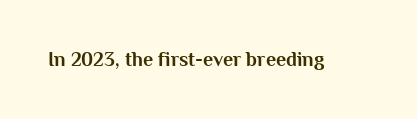
{"italic": "no", "bold": "yes", "underline": "no", "letter_spacing": "normal", "letter_spacing_em": 0.0, "glyph_px": 20}
